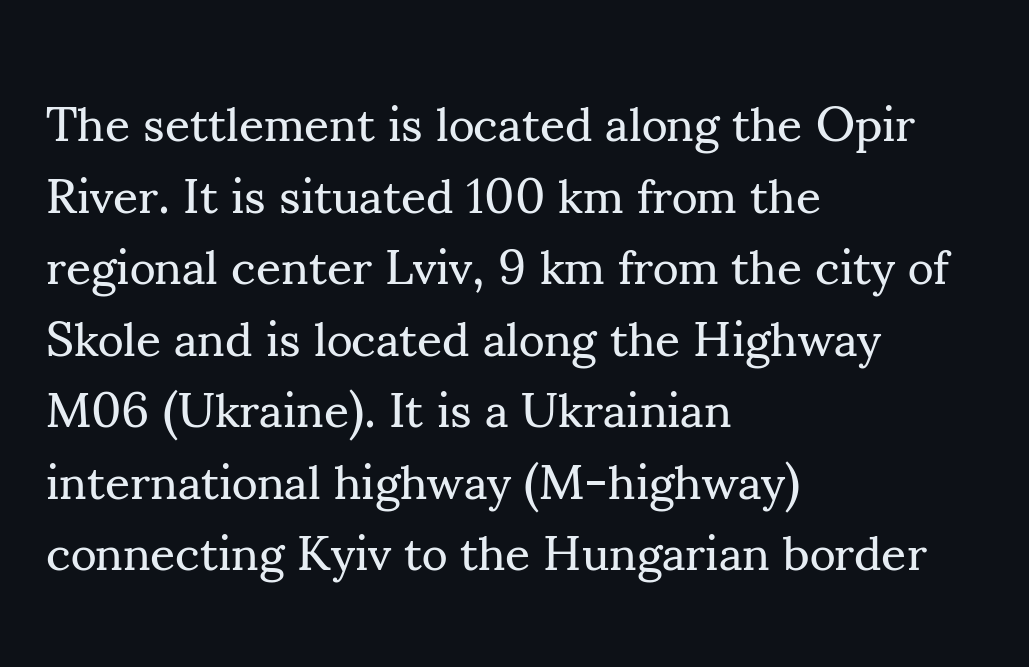
The image shows 49 px regular-weight serif type, upright; set left-aligned, normal line spacing (1.46x), normal letter spacing, not underlined; medium stroke contrast and a small x-height.
